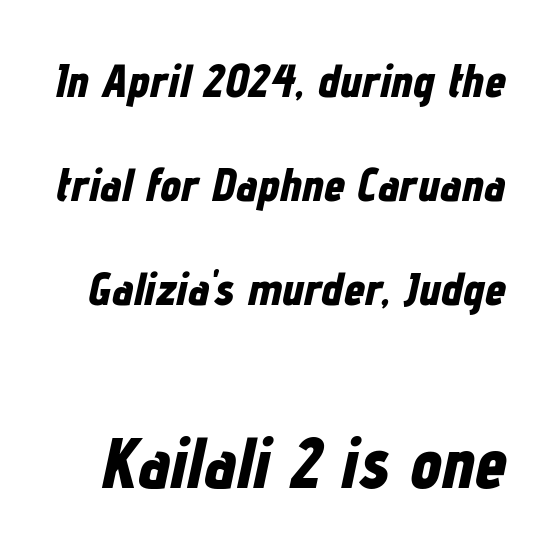
{"italic": "yes", "lean": "right", "slant_degrees": 12, "bold": "yes", "weight": "bold", "width": "condensed", "stroke_contrast": "low", "x_height": "medium", "monospaced": "no", "underline": "no", "line_spacing": "loose", "line_spacing_ratio": 2.21, "letter_spacing": "normal", "letter_spacing_em": 0.0, "larger_block": "second", "size_ratio": 1.51, "glyph_px": 71}
